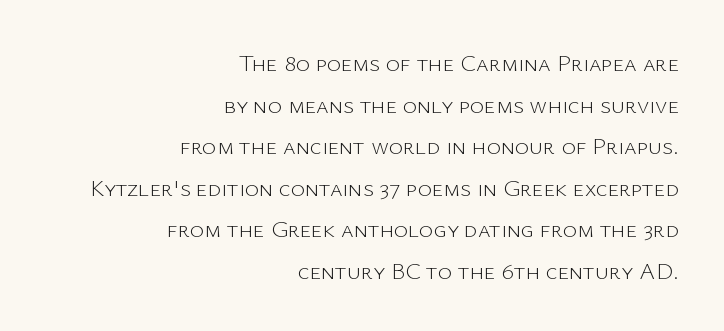
Q: Is the text bold? A: No.
Q: Is the text italic (slanted)? A: No, it is upright.
Q: Is the text underlined? A: No.
Q: How is the paragraph aligned? A: Right-aligned.
Q: Is the spacing between letters normal or unusually wide? A: Normal.
